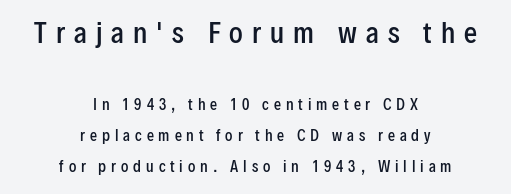
Q: Is the text bold? A: Semi-bold.
Q: Is the text italic (slanted)? A: No, it is upright.
Q: Is the text underlined? A: No.
Q: How is the paragraph aligned? A: Centered.
Q: Is the spacing between letters normal or unusually wide? A: Unusually wide.
Q: Is the spacing between lines tight, normal or loose? A: Loose.
Q: Which block of text is set in a larger size, the first (top) or the second (bottom)? A: The first (top) one.
